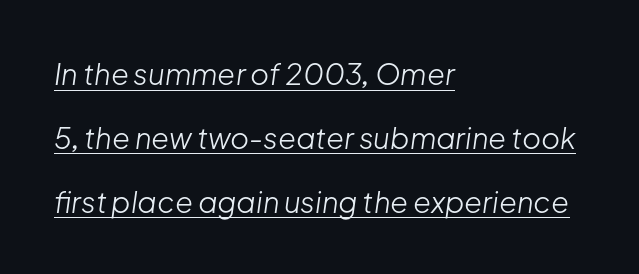
{"italic": "yes", "lean": "right", "slant_degrees": 8, "bold": "no", "weight": "light", "width": "normal", "stroke_contrast": "low", "x_height": "medium", "monospaced": "no", "underline": "yes", "align": "left", "line_spacing": "loose", "line_spacing_ratio": 2.2, "letter_spacing": "normal", "letter_spacing_em": 0.0, "glyph_px": 29}
